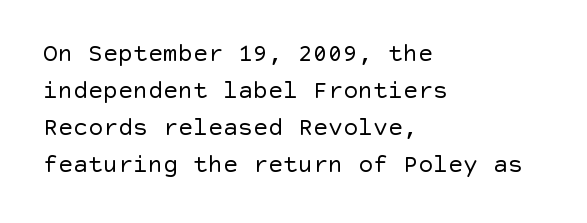
The image shows 25 px text type, upright; set left-aligned, normal line spacing (1.48x), normal letter spacing, not underlined.
